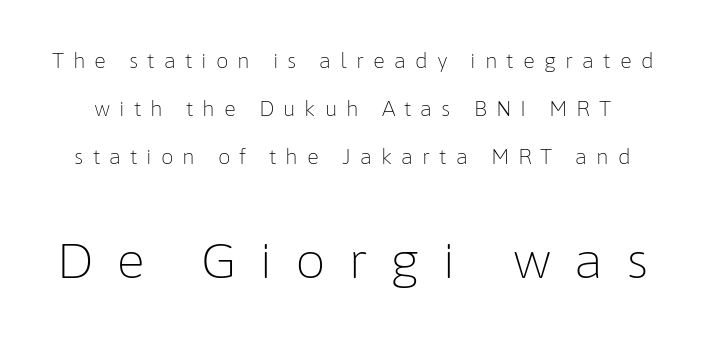
The image shows 49 px light sans-serif type, upright; set loose line spacing (2.4x), unusually wide letter spacing (+0.45 em), not underlined; the second (bottom) block is 2.45x larger; low stroke contrast and a medium x-height.
